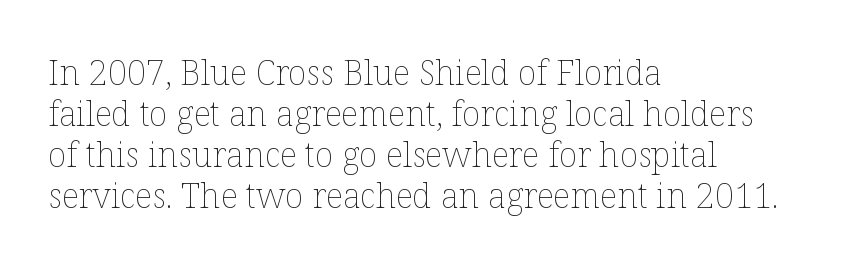
Q: Is the text bold? A: No.
Q: Is the text italic (slanted)? A: No, it is upright.
Q: Is the text underlined? A: No.
Q: How is the paragraph aligned? A: Left-aligned.
Q: Is the spacing between letters normal or unusually wide? A: Normal.
Q: Width (condensed, normal, or wide)? A: Normal.
Q: Stroke contrast? A: Low.
Q: x-height? A: Medium.
Q: Monospaced? A: No.
